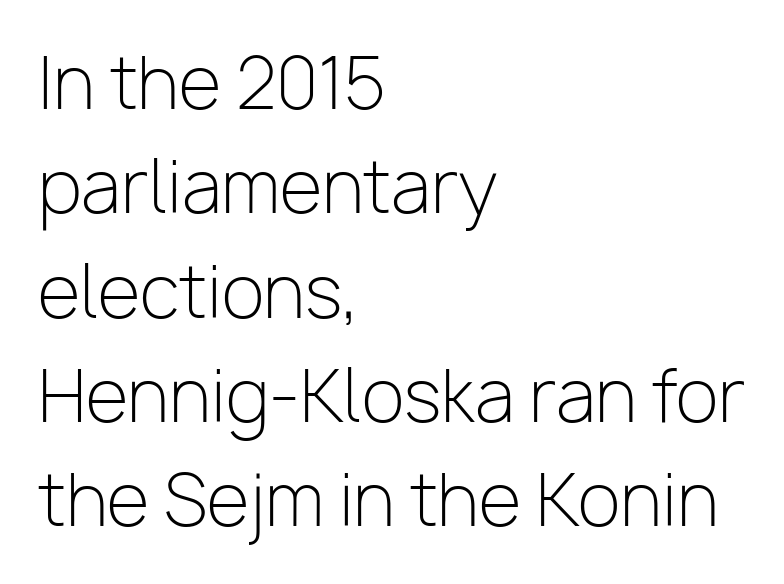
{"serif": "no", "italic": "no", "bold": "no", "weight": "light", "width": "normal", "stroke_contrast": "low", "x_height": "medium", "monospaced": "no", "underline": "no", "align": "left", "line_spacing": "normal", "line_spacing_ratio": 1.49, "letter_spacing": "normal", "letter_spacing_em": 0.0, "glyph_px": 70}
